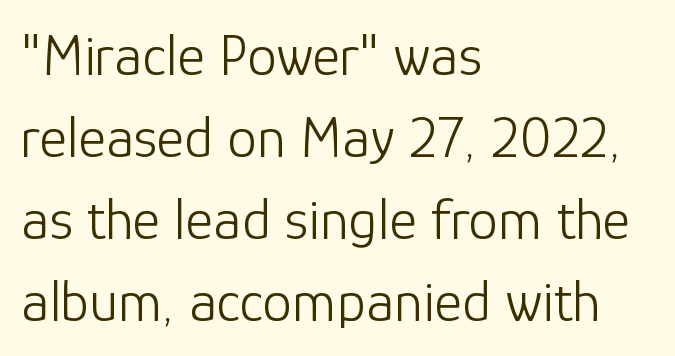
The image shows 59 px light sans-serif type, upright; set left-aligned, normal line spacing (1.39x), normal letter spacing, not underlined; low stroke contrast and a medium x-height.
